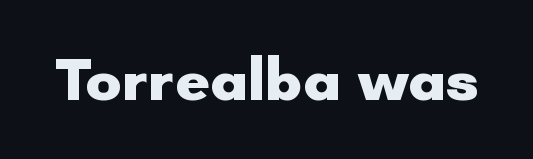
The image shows 60 px heavy sans-serif type, upright; set normal letter spacing, not underlined; low stroke contrast and a small x-height.
